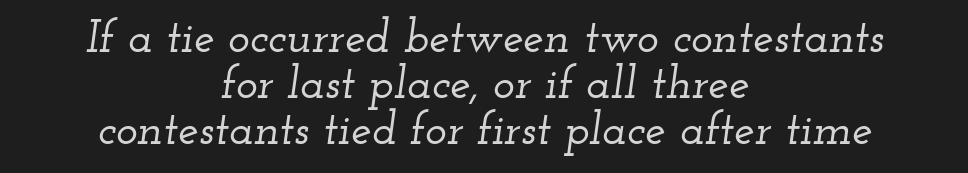
The image shows 46 px wide serif type, italic (leaning right); set centered, tight line spacing (1.0x), normal letter spacing, not underlined; low stroke contrast and a small x-height.
